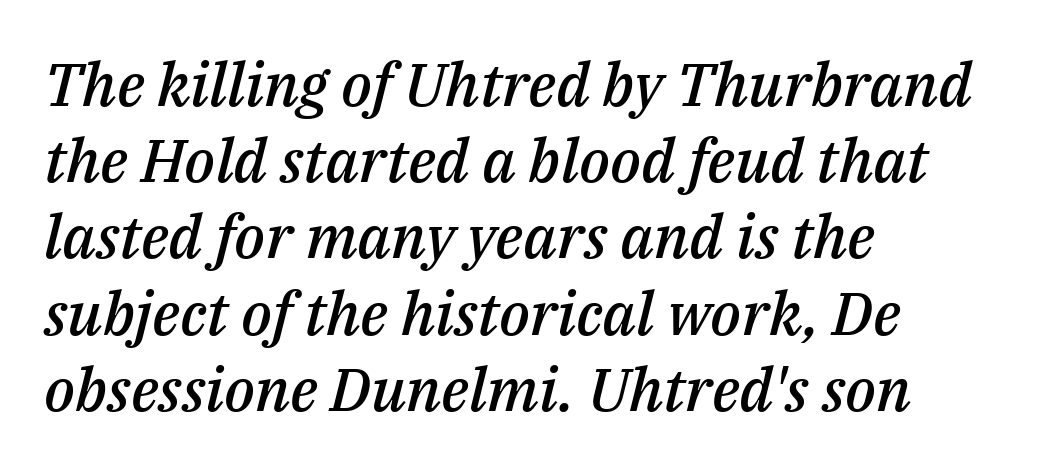
{"italic": "yes", "lean": "right", "slant_degrees": 14, "bold": "semi", "weight": "semibold", "width": "normal", "stroke_contrast": "medium", "x_height": "medium", "monospaced": "no", "underline": "no", "align": "left", "line_spacing": "normal", "line_spacing_ratio": 1.27, "letter_spacing": "normal", "letter_spacing_em": 0.0, "glyph_px": 60}
